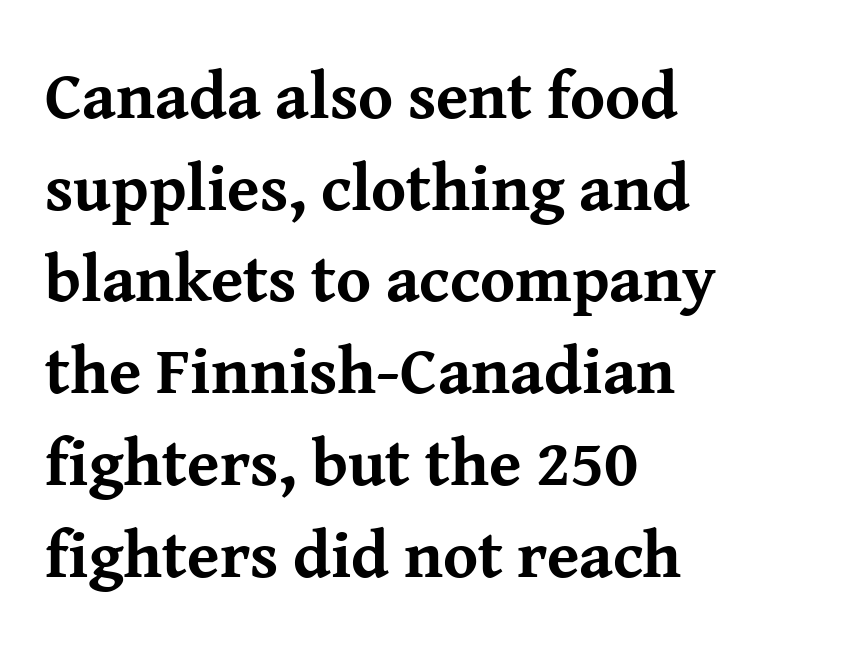
Q: Is the text bold? A: Yes.
Q: Is the text italic (slanted)? A: No, it is upright.
Q: Is the typeface a serif or a sans-serif typeface? A: Serif.
Q: Is the text underlined? A: No.
Q: How is the paragraph aligned? A: Left-aligned.
Q: Is the spacing between letters normal or unusually wide? A: Normal.
Q: Is the spacing between lines tight, normal or loose? A: Normal.
Q: Width (condensed, normal, or wide)? A: Normal.
Q: Stroke contrast? A: Medium.
Q: x-height? A: Medium.
Q: Monospaced? A: No.
